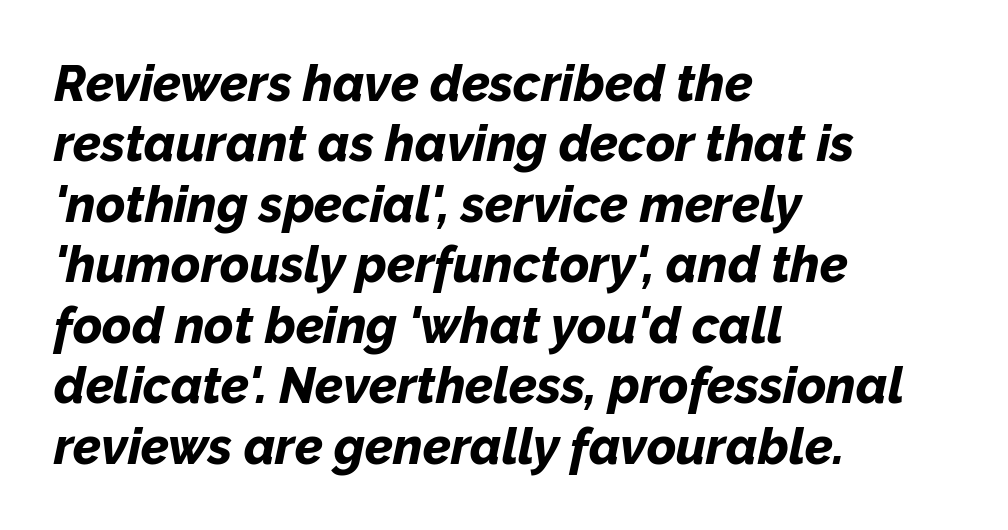
Q: Is the text bold? A: Yes.
Q: Is the text italic (slanted)? A: Yes, it leans right by about 12 degrees.
Q: Is the text underlined? A: No.
Q: How is the paragraph aligned? A: Left-aligned.
Q: Is the spacing between letters normal or unusually wide? A: Normal.
Q: Width (condensed, normal, or wide)? A: Normal.
Q: Stroke contrast? A: Low.
Q: x-height? A: Medium.
Q: Monospaced? A: No.
